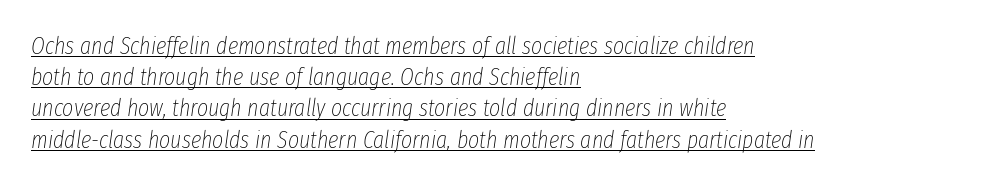
Q: Is the text bold? A: No.
Q: Is the text italic (slanted)? A: Yes, it leans right by about 8 degrees.
Q: Is the text underlined? A: Yes.
Q: How is the paragraph aligned? A: Left-aligned.
Q: Is the spacing between letters normal or unusually wide? A: Normal.
Q: Is the spacing between lines tight, normal or loose? A: Normal.
